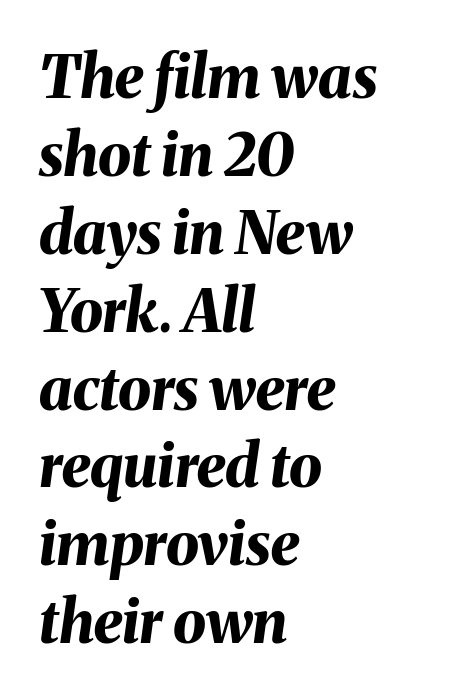
{"italic": "yes", "lean": "right", "slant_degrees": 8, "bold": "yes", "weight": "bold", "width": "normal", "stroke_contrast": "medium", "x_height": "medium", "monospaced": "no", "underline": "no", "align": "left", "line_spacing": "normal", "line_spacing_ratio": 1.32, "letter_spacing": "normal", "letter_spacing_em": 0.0, "glyph_px": 59}
